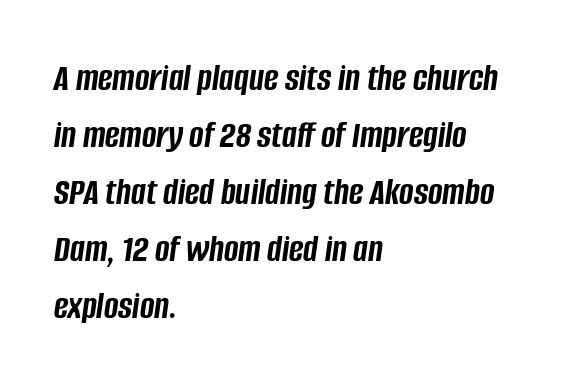
{"italic": "yes", "lean": "right", "slant_degrees": 8, "bold": "yes", "weight": "semibold", "width": "condensed", "stroke_contrast": "low", "x_height": "large", "monospaced": "no", "underline": "no", "align": "left", "line_spacing": "normal", "line_spacing_ratio": 1.46, "letter_spacing": "normal", "letter_spacing_em": 0.0, "glyph_px": 39}
